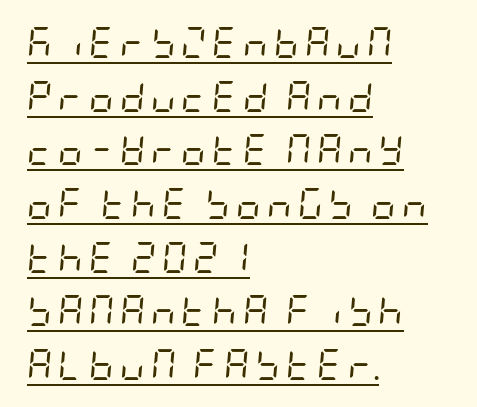
{"italic": "yes", "lean": "right", "slant_degrees": 5, "bold": "no", "weight": "regular", "width": "condensed", "stroke_contrast": "low", "x_height": "large", "underline": "yes", "align": "left", "line_spacing_ratio": 1.73, "glyph_px": 31}
